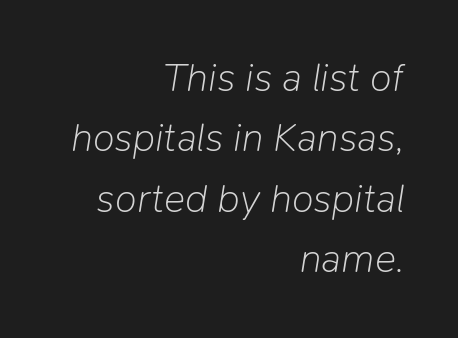
The image shows 40 px light type, italic (leaning right); set right-aligned, normal line spacing (1.51x), normal letter spacing, not underlined; low stroke contrast and a medium x-height.
